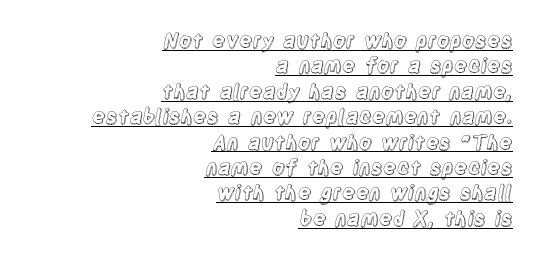
Compared with a flush-left layout, this one pins lines to the opposite, right side. The block of text has a typical density, with ordinary space between rows. This is underlined copy, the kind a proofreader might mark for attention.
